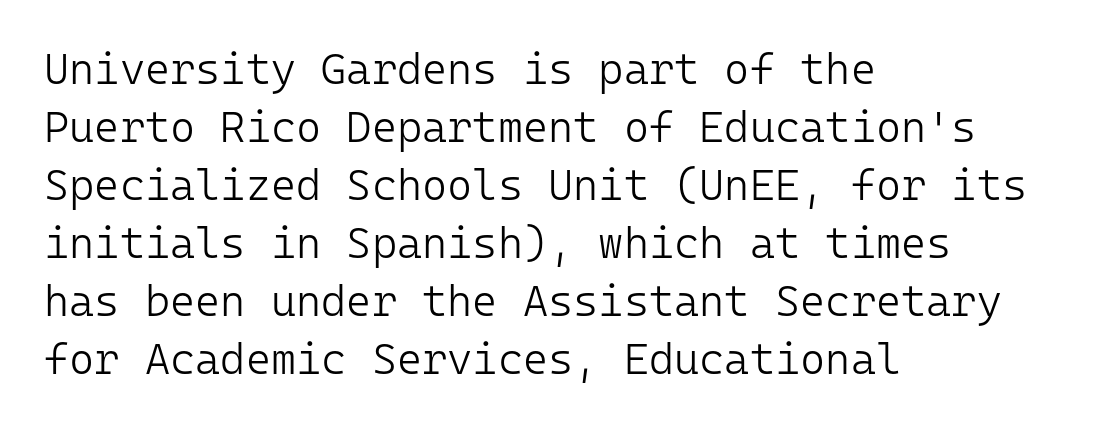
Style check: upright. The lines in this sample share a left origin and differ only in where they stop. No letter is thick-stroked: the sample isn't bold. Evenly set lines give the paragraph a standard silhouette. The space beneath each line is pristine and unruled. The glyphs in this specimen are sans serif.
